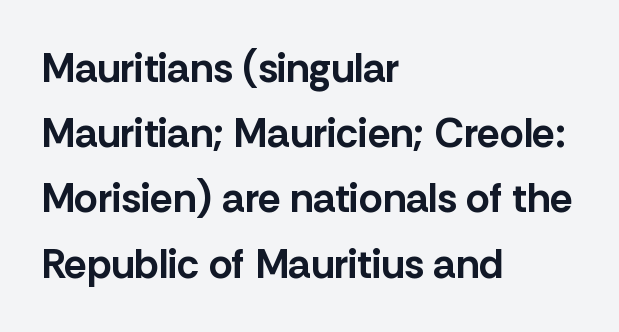
{"serif": "no", "italic": "no", "bold": "yes", "weight": "bold", "width": "normal", "stroke_contrast": "low", "x_height": "medium", "monospaced": "no", "underline": "no", "align": "left", "line_spacing": "normal", "line_spacing_ratio": 1.59, "letter_spacing": "normal", "letter_spacing_em": 0.0, "glyph_px": 41}
